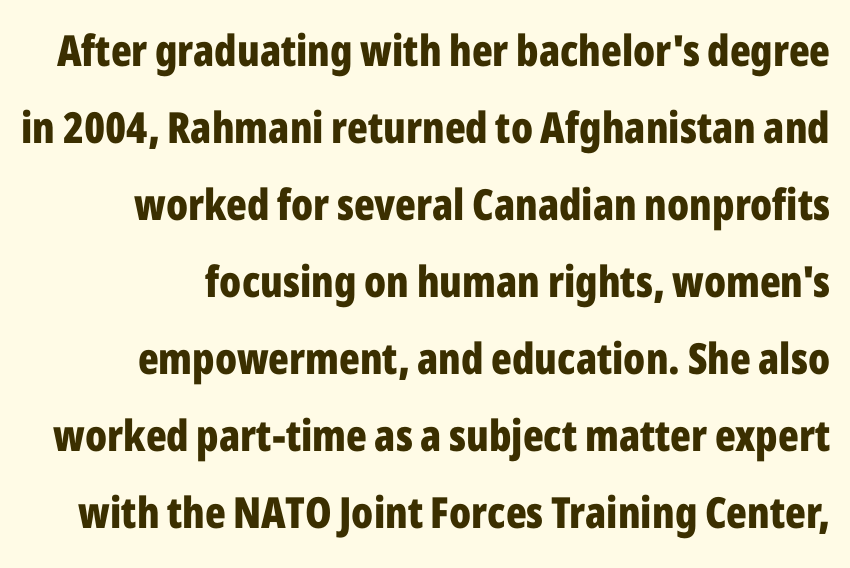
Q: Is the text bold? A: Yes.
Q: Is the text italic (slanted)? A: No, it is upright.
Q: Is the typeface a serif or a sans-serif typeface? A: Sans-serif.
Q: Is the text underlined? A: No.
Q: Is the spacing between letters normal or unusually wide? A: Normal.
Q: Width (condensed, normal, or wide)? A: Condensed.
Q: Stroke contrast? A: Low.
Q: x-height? A: Medium.
Q: Monospaced? A: No.
